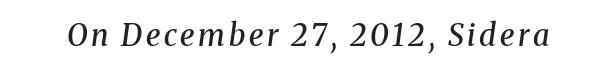
{"serif": "yes", "italic": "yes", "lean": "right", "slant_degrees": 8, "bold": "semi", "weight": "semibold", "width": "normal", "stroke_contrast": "medium", "x_height": "medium", "monospaced": "no", "underline": "no", "glyph_px": 30}
